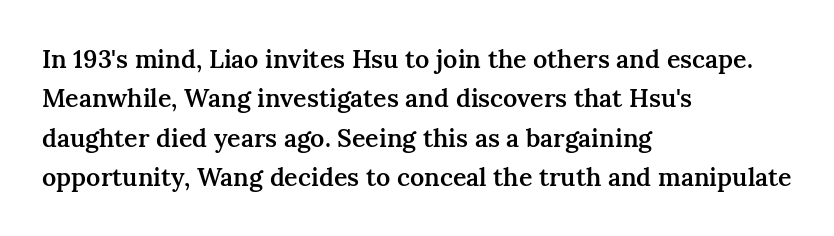
Q: Is the text bold? A: Semi-bold.
Q: Is the text italic (slanted)? A: No, it is upright.
Q: Is the text underlined? A: No.
Q: How is the paragraph aligned? A: Left-aligned.
Q: Is the spacing between letters normal or unusually wide? A: Normal.
Q: Is the spacing between lines tight, normal or loose? A: Normal.
